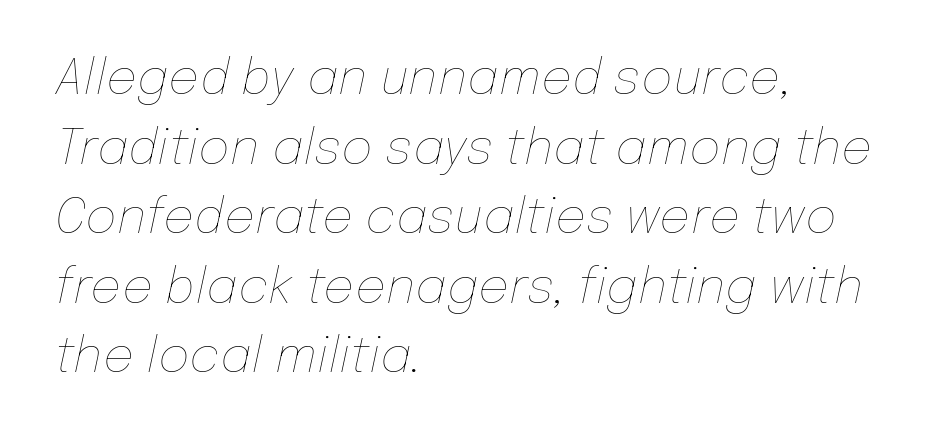
The image shows 49 px thin type, italic (leaning right); set left-aligned, normal line spacing (1.42x), normal letter spacing, not underlined; low stroke contrast and a medium x-height.
